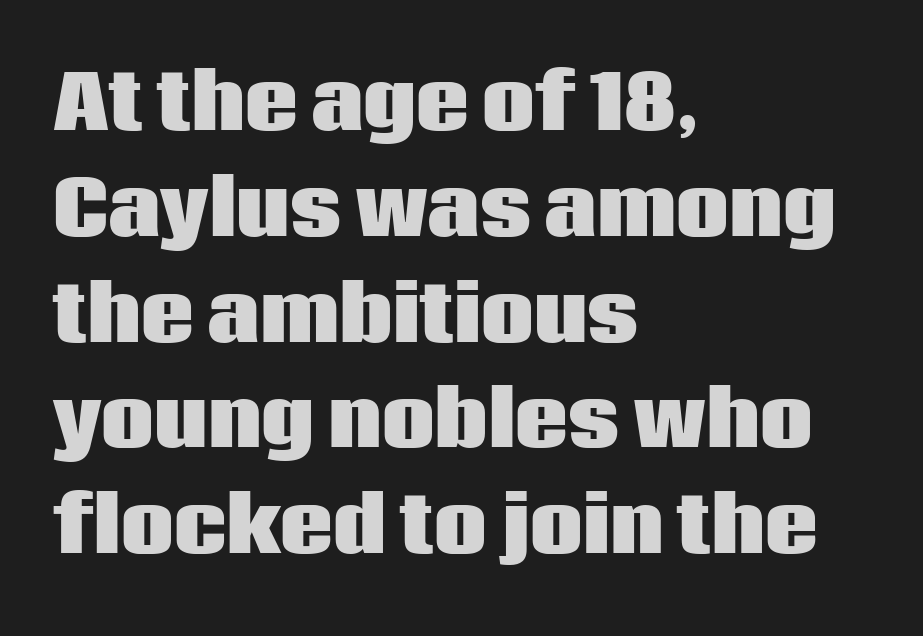
Q: Is the text bold? A: Yes.
Q: Is the text italic (slanted)? A: No, it is upright.
Q: Is the typeface a serif or a sans-serif typeface? A: Sans-serif.
Q: Is the text underlined? A: No.
Q: How is the paragraph aligned? A: Left-aligned.
Q: Is the spacing between letters normal or unusually wide? A: Normal.
Q: Is the spacing between lines tight, normal or loose? A: Normal.
Q: Width (condensed, normal, or wide)? A: Normal.
Q: Stroke contrast? A: Low.
Q: x-height? A: Large.
Q: Monospaced? A: No.
